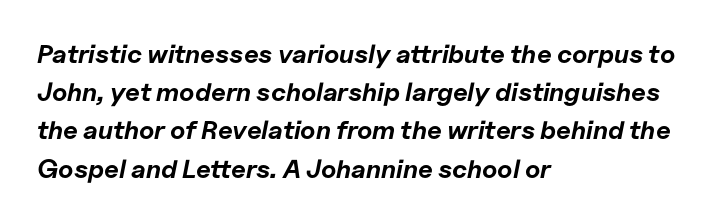
Q: Is the text bold? A: Yes.
Q: Is the text italic (slanted)? A: Yes, it leans right by about 11 degrees.
Q: Is the text underlined? A: No.
Q: How is the paragraph aligned? A: Left-aligned.
Q: Is the spacing between letters normal or unusually wide? A: Normal.
Q: Is the spacing between lines tight, normal or loose? A: Normal.
